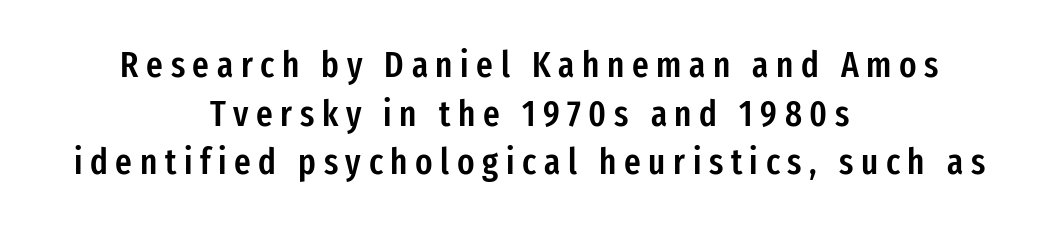
The image shows 36 px semibold, condensed sans-serif type, upright; set centered, normal line spacing (1.35x), unusually wide letter spacing (+0.21 em), not underlined; low stroke contrast and a medium x-height.
